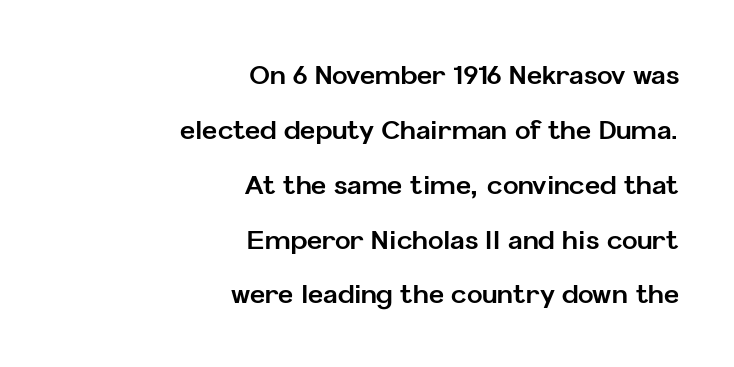
{"italic": "no", "bold": "yes", "underline": "no", "align": "right", "line_spacing": "loose", "line_spacing_ratio": 2.11, "letter_spacing": "normal", "letter_spacing_em": 0.0, "glyph_px": 26}
